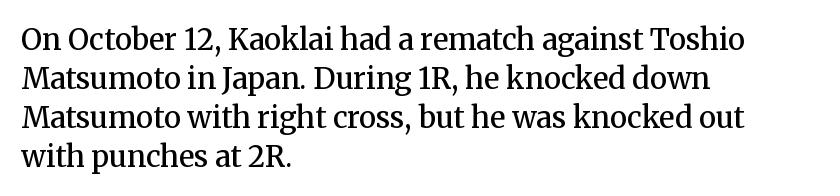
The image shows 29 px semibold serif type, upright; set left-aligned, normal line spacing (1.34x), normal letter spacing, not underlined; medium stroke contrast and a medium x-height.
